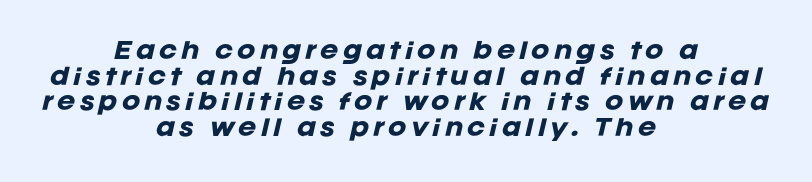
The image shows 22 px bold type, italic (leaning right); set centered, line spacing 1.16x, not underlined.
